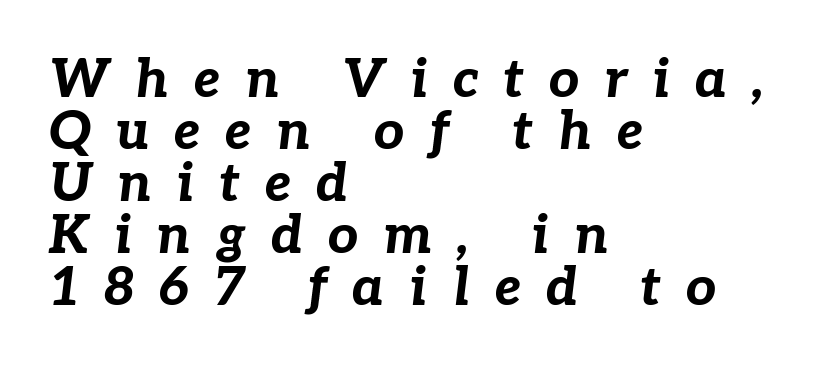
The image shows 53 px bold type, italic (leaning right); set left-aligned, tight line spacing (0.98x), unusually wide letter spacing (+0.47 em), not underlined; low stroke contrast and a medium x-height.
